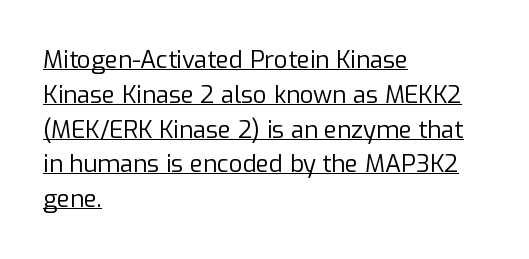
{"italic": "no", "bold": "no", "underline": "yes", "align": "left", "line_spacing": "normal", "line_spacing_ratio": 1.45, "letter_spacing": "normal", "letter_spacing_em": 0.0, "glyph_px": 24}
